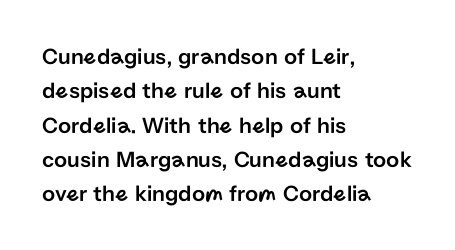
Q: Is the text italic (slanted)? A: No, it is upright.
Q: Is the text underlined? A: No.
Q: How is the paragraph aligned? A: Left-aligned.
Q: Is the spacing between letters normal or unusually wide? A: Normal.
Q: Is the spacing between lines tight, normal or loose? A: Normal.
